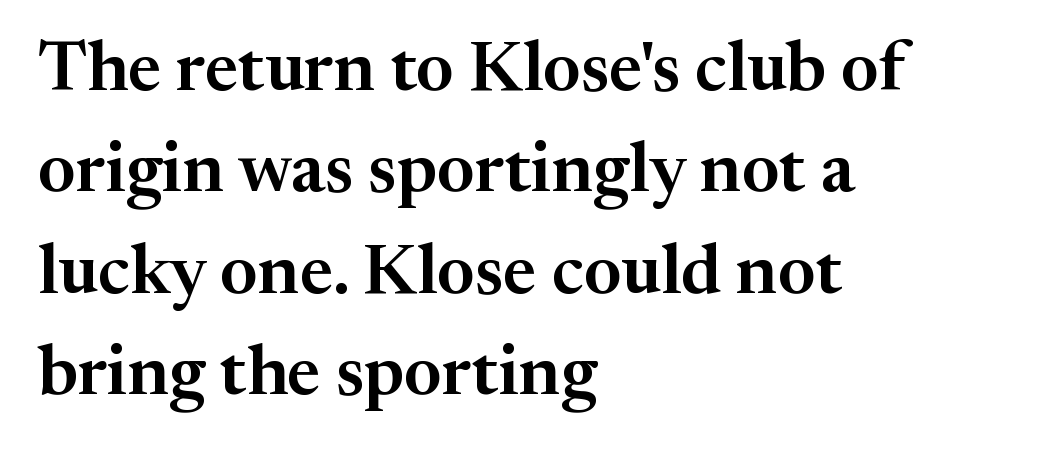
The image shows 70 px serif type, upright; set left-aligned, normal line spacing (1.45x), normal letter spacing, not underlined; medium stroke contrast and a medium x-height.
